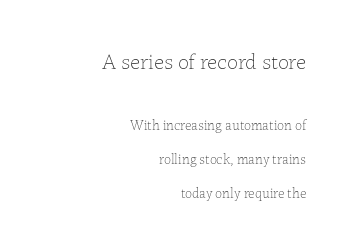
The image shows 22 px text type, upright; set right-aligned, loose line spacing (2.4x), normal letter spacing, not underlined; the first (top) block is 1.57x larger.
